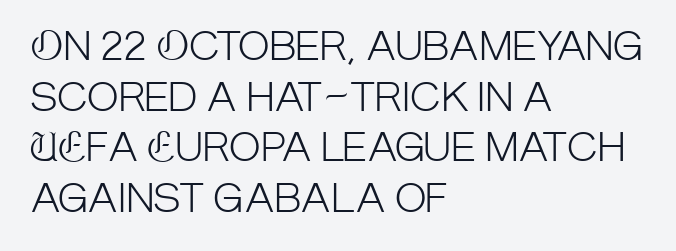
The image shows 38 px light, condensed sans-serif type, upright; set left-aligned, normal line spacing (1.33x), normal letter spacing, not underlined; low stroke contrast and a large x-height.
